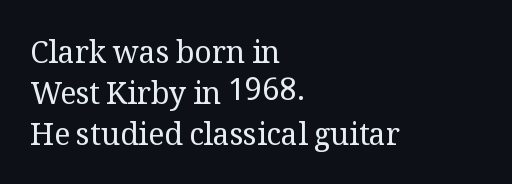
{"serif": "yes", "italic": "no", "bold": "no", "weight": "regular", "width": "normal", "stroke_contrast": "medium", "x_height": "medium", "monospaced": "no", "underline": "no", "align": "left", "line_spacing": "normal", "line_spacing_ratio": 1.36, "letter_spacing": "normal", "letter_spacing_em": 0.0, "glyph_px": 30}
